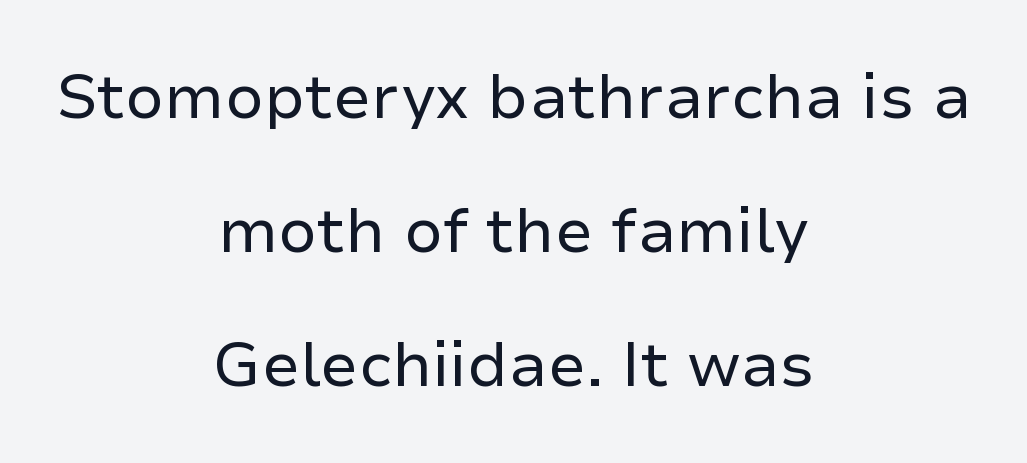
Characters remain perfectly vertical along every line. No chunkiness to these letters — they're not bold. Horizontal bands of white between lines are thick stripes. Nobody touched the tracking dial on this one. The zone under the glyphs is completely vacant.
